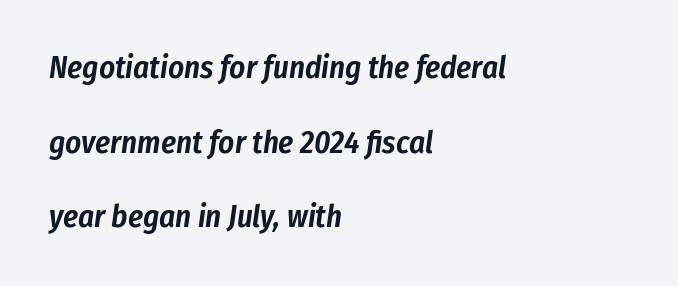
{"italic": "yes", "lean": "right", "slant_degrees": 8, "width": "condensed", "stroke_contrast": "low", "x_height": "medium", "monospaced": "no", "underline": "no", "align": "left", "line_spacing": "loose", "line_spacing_ratio": 2.41, "letter_spacing": "normal", "letter_spacing_em": 0.0, "glyph_px": 31}
